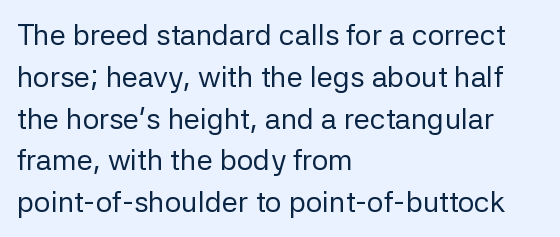
Q: Is the text bold? A: No.
Q: Is the text italic (slanted)? A: No, it is upright.
Q: Is the typeface a serif or a sans-serif typeface? A: Sans-serif.
Q: Is the text underlined? A: No.
Q: How is the paragraph aligned? A: Left-aligned.
Q: Is the spacing between letters normal or unusually wide? A: Normal.
Q: Is the spacing between lines tight, normal or loose? A: Normal.
Q: Width (condensed, normal, or wide)? A: Normal.
Q: Stroke contrast? A: Low.
Q: x-height? A: Medium.
Q: Monospaced? A: No.
